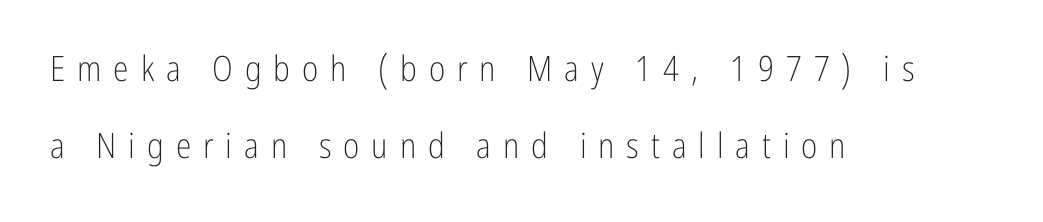
The image shows 35 px light, condensed sans-serif type, upright; set left-aligned, loose line spacing (2.21x), unusually wide letter spacing (+0.34 em), not underlined; low stroke contrast and a medium x-height.
